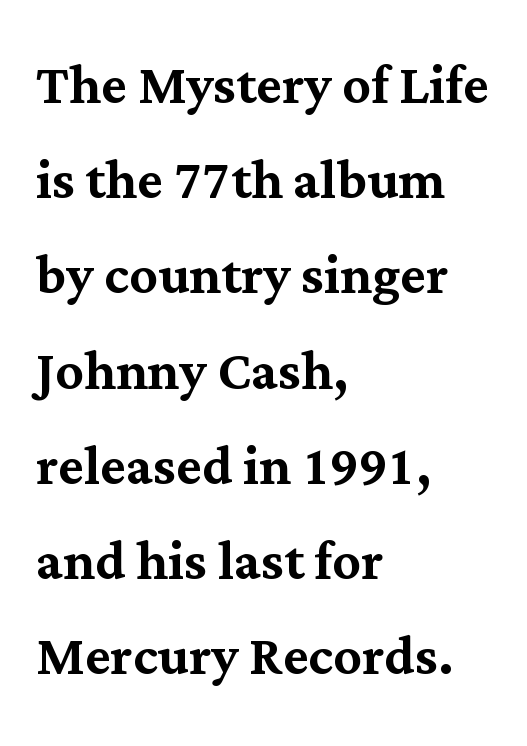
{"serif": "yes", "italic": "no", "width": "normal", "stroke_contrast": "medium", "x_height": "medium", "monospaced": "no", "underline": "no", "align": "left", "line_spacing": "normal", "line_spacing_ratio": 1.36, "letter_spacing": "normal", "letter_spacing_em": 0.0, "glyph_px": 70}
